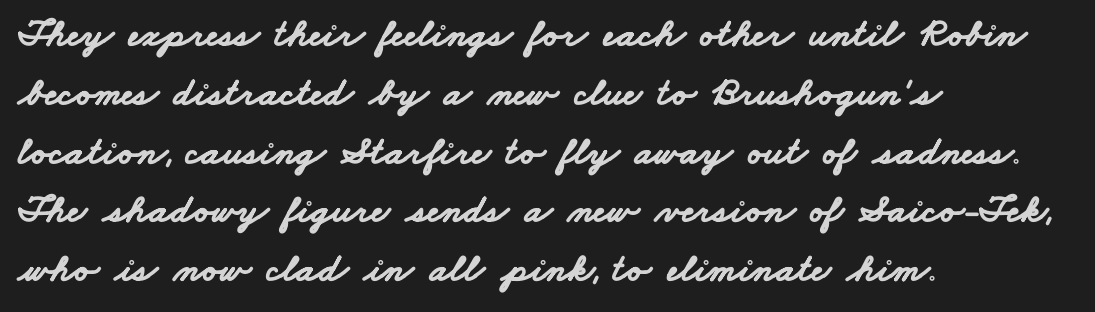
The designer went with a sans here, leaving each stem footless. Summary of vertical rhythm: regular, with standard interline spacing. Each row of text sits above clean, open space. Spacing verdict: proportional, widths tailored to each character.
